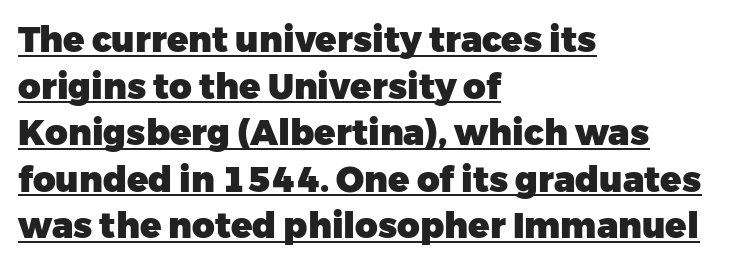
{"serif": "no", "italic": "no", "bold": "yes", "weight": "heavy", "width": "normal", "stroke_contrast": "low", "x_height": "medium", "monospaced": "no", "underline": "yes", "align": "left", "line_spacing": "normal", "line_spacing_ratio": 1.33, "letter_spacing": "normal", "letter_spacing_em": 0.0, "glyph_px": 35}
